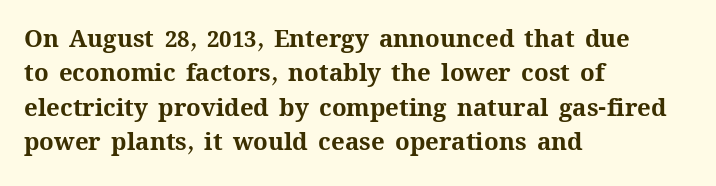
The passage shown is emphatically bold. The space directly below the letters is spotless. Italic? Not at all — the glyphs are vertical. The block of text has a typical density, with ordinary space between rows.
